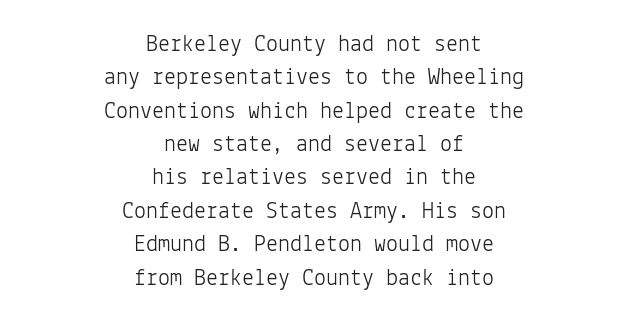
{"italic": "no", "bold": "no", "underline": "no", "align": "center", "line_spacing": "normal", "line_spacing_ratio": 1.39, "letter_spacing": "normal", "letter_spacing_em": 0.0, "glyph_px": 24}
